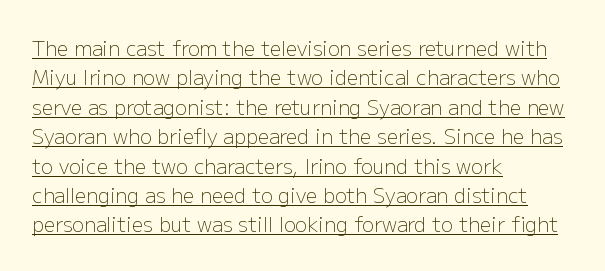
{"italic": "no", "bold": "no", "underline": "yes", "align": "left", "line_spacing": "normal", "line_spacing_ratio": 1.47, "letter_spacing": "normal", "letter_spacing_em": 0.0, "glyph_px": 20}
